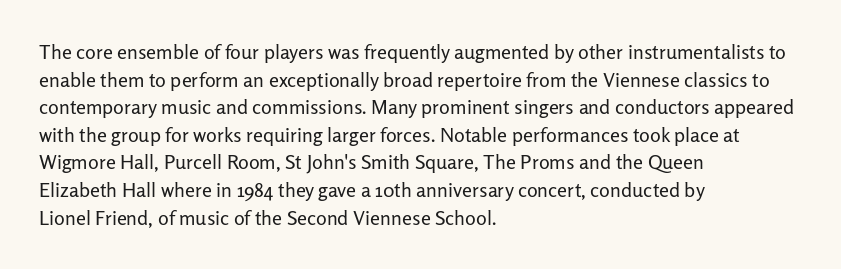
This rendering leaves character spacing at its baseline value. These lines stack with their left ends in a neat column. Reading down the column, the eye jumps a familiar distance to each next line. Stroke mass is kept to a normal reading level or below. Unlike italic type, these characters show no tilt at all. No word sits above an underline.
